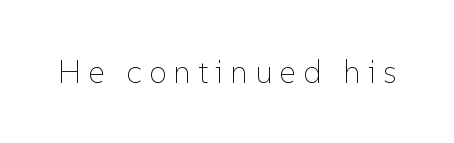
Q: Is the text bold? A: No.
Q: Is the text italic (slanted)? A: No, it is upright.
Q: Is the text underlined? A: No.
Q: Is the spacing between letters normal or unusually wide? A: Unusually wide.
Q: Width (condensed, normal, or wide)? A: Normal.
Q: Stroke contrast? A: Low.
Q: x-height? A: Medium.
Q: Monospaced? A: No.
